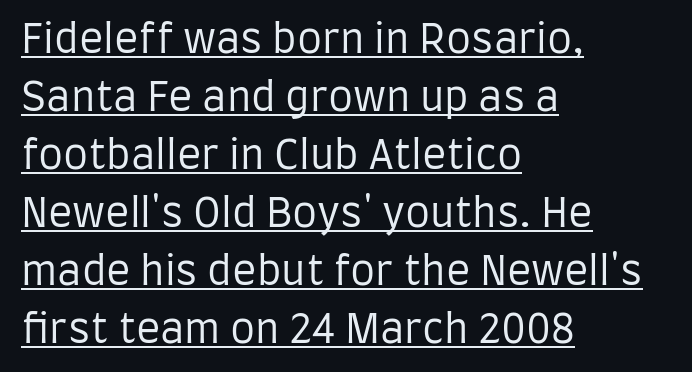
{"serif": "no", "italic": "no", "bold": "no", "weight": "regular", "width": "condensed", "stroke_contrast": "low", "x_height": "large", "monospaced": "no", "underline": "yes", "align": "left", "line_spacing": "normal", "line_spacing_ratio": 1.45, "letter_spacing": "normal", "letter_spacing_em": 0.0, "glyph_px": 40}
